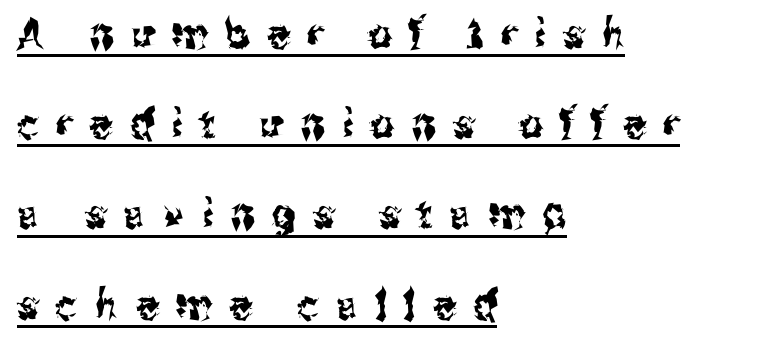
The font family rendered here belongs to the sans-serif group. You could not count columns in this text — the font is proportionally spaced. This sample is left-justified, so line endings fall wherever the words run out. Notice the wide empty band between every row — that's loose leading. This is underlined copy, the kind a proofreader might mark for attention.
